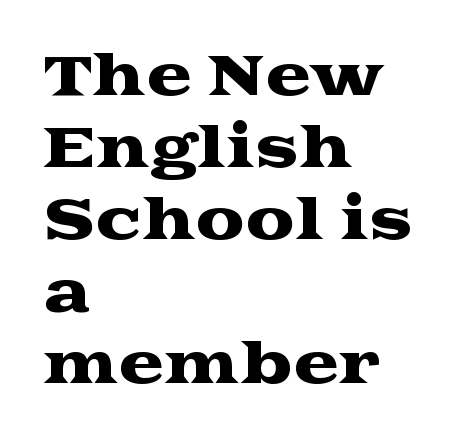
Q: Is the text italic (slanted)? A: No, it is upright.
Q: Is the typeface a serif or a sans-serif typeface? A: Serif.
Q: Is the text underlined? A: No.
Q: How is the paragraph aligned? A: Left-aligned.
Q: Is the spacing between letters normal or unusually wide? A: Normal.
Q: Is the spacing between lines tight, normal or loose? A: Normal.
Q: Width (condensed, normal, or wide)? A: Wide.
Q: Stroke contrast? A: Medium.
Q: x-height? A: Medium.
Q: Monospaced? A: No.
